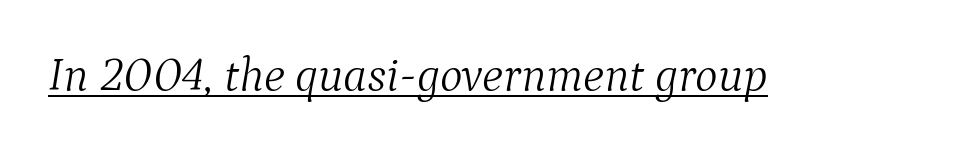
{"serif": "yes", "italic": "yes", "lean": "right", "slant_degrees": 9, "bold": "no", "weight": "light", "width": "normal", "stroke_contrast": "medium", "x_height": "medium", "monospaced": "no", "underline": "yes", "letter_spacing": "normal", "letter_spacing_em": 0.0, "glyph_px": 48}
